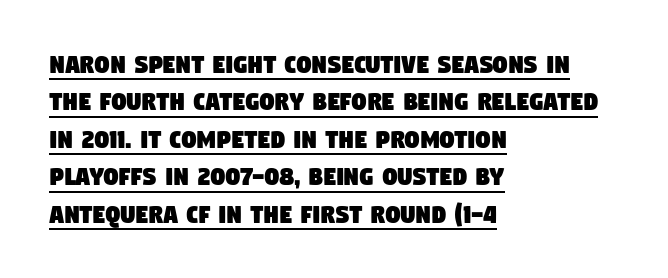
Q: Is the typeface a serif or a sans-serif typeface? A: Sans-serif.
Q: Is the text underlined? A: Yes.
Q: How is the paragraph aligned? A: Left-aligned.
Q: Is the spacing between letters normal or unusually wide? A: Normal.
Q: Is the spacing between lines tight, normal or loose? A: Normal.
Q: Width (condensed, normal, or wide)? A: Condensed.
Q: Stroke contrast? A: Low.
Q: x-height? A: Large.
Q: Monospaced? A: No.
